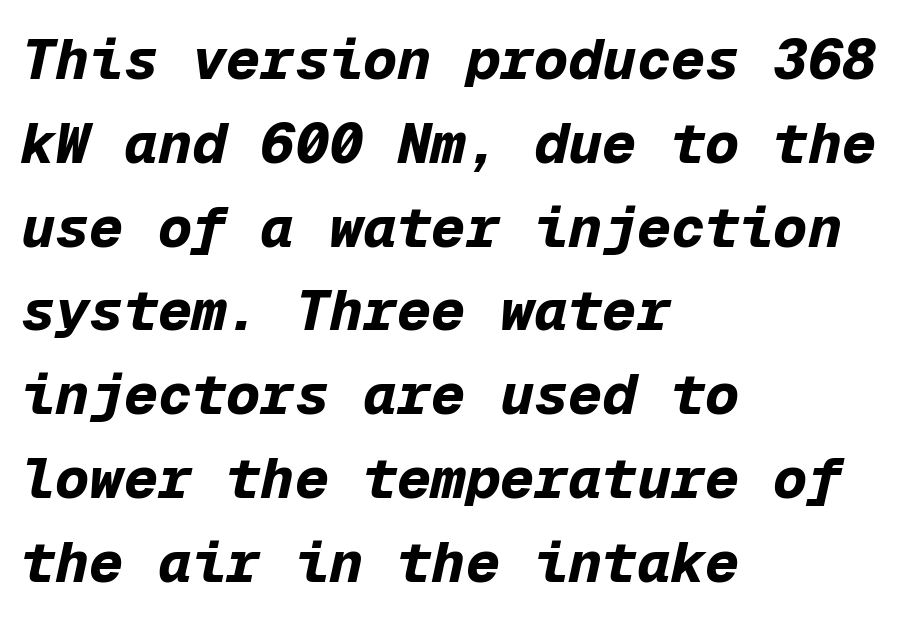
Honestly, there is no underline to notice here at all. A dark, heavy texture on the line: the type is bold. Reading down the column, the eye jumps a familiar distance to each next line. This sample has the even, mechanical cadence of fixed-width lettering.
